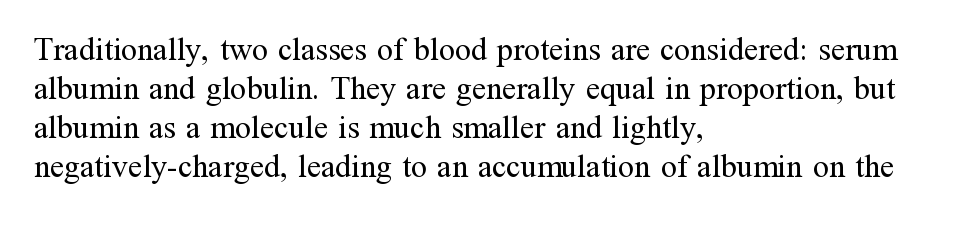
Typeset ragged right — the left edge is the straight one. Any mark beneath the type? The region is blank. Note: serifs present on the glyphs. Stroke mass is kept to a normal reading level or below. Caption: standard tracking, unaltered. You could not count columns in this text — the font is proportionally spaced.
